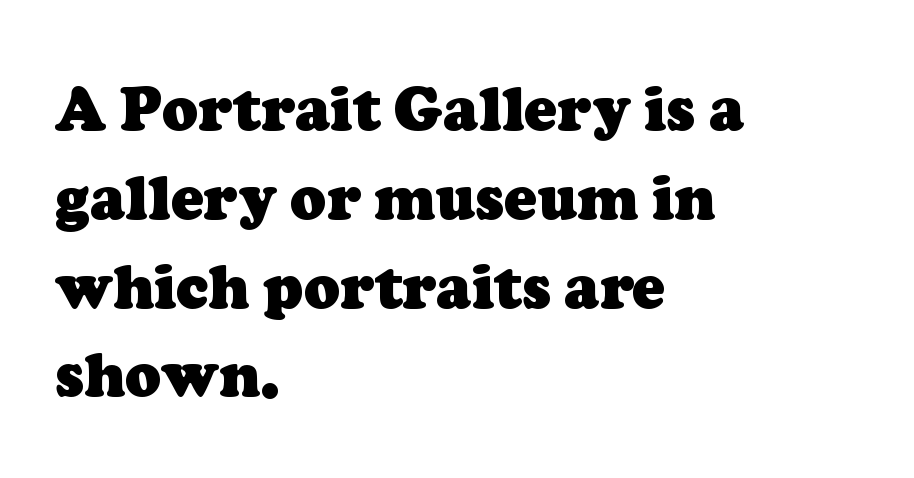
{"serif": "yes", "bold": "yes", "weight": "heavy", "width": "normal", "stroke_contrast": "low", "x_height": "medium", "monospaced": "no", "underline": "no", "align": "left", "line_spacing": "normal", "line_spacing_ratio": 1.48, "letter_spacing": "normal", "letter_spacing_em": 0.0, "glyph_px": 60}
